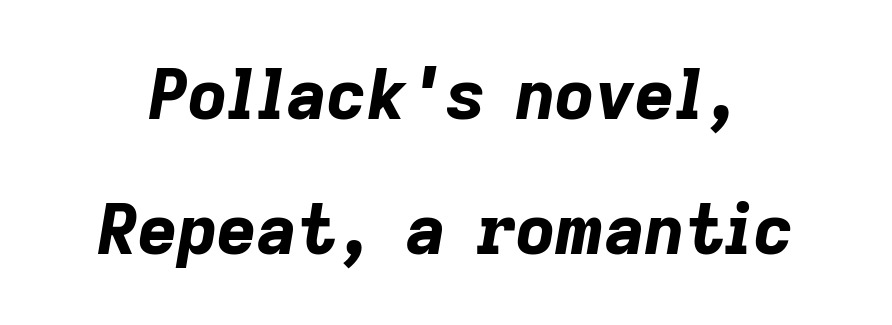
The image shows 69 px bold type, italic (leaning right); set loose line spacing (1.96x), normal letter spacing, not underlined; low stroke contrast and a medium x-height.
